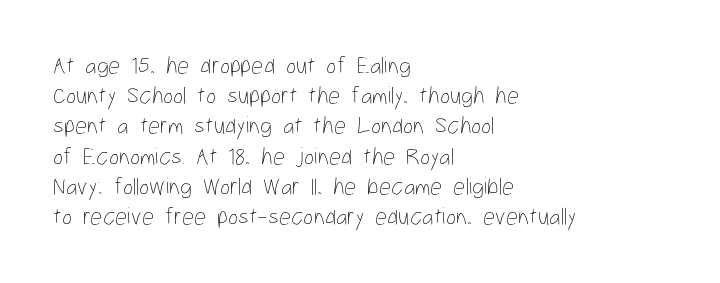
{"italic": "no", "bold": "no", "underline": "no", "align": "left", "line_spacing": "normal", "line_spacing_ratio": 1.26, "letter_spacing": "normal", "letter_spacing_em": 0.0, "glyph_px": 24}
